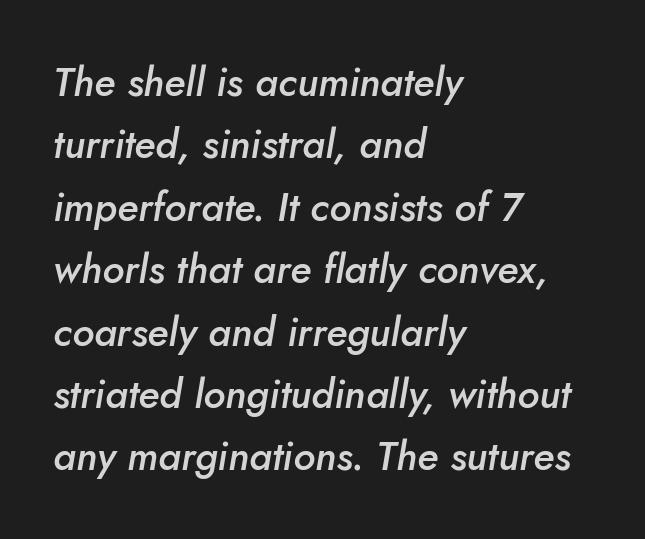
The face used here is proportionally spaced, like ordinary book or web type. Weight: semibold (demi). Here the glyphs are tracked normally, forming tight word shapes. An italicized treatment has been applied to the whole sample. A bare baseline throughout the passage.
